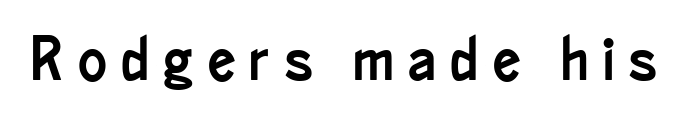
Character widths vary here, with narrow letters taking less room than wide ones. Serif or sans? Sans — the stroke terminals are bare. The letters stand straight up with perfectly vertical stems. The space beneath each line is pristine and unruled.
